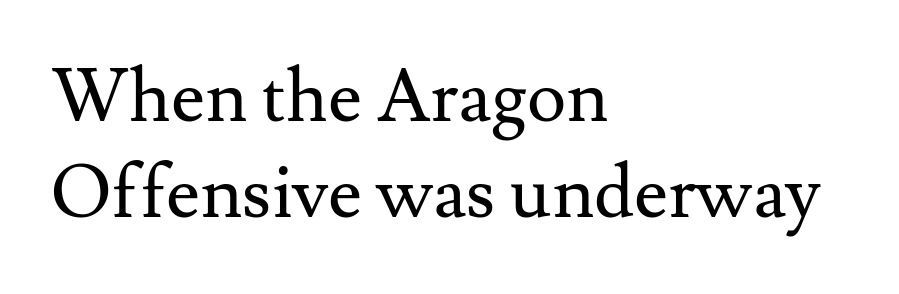
The ragged edge is on the right, which tells us the setting is flush left. The weight tops out at a normal text grade. The font's upright variant was chosen for this text. Check the space under the baseline: it is left empty. Regular leading. Examine the stroke ends and you'll spot serifs.
